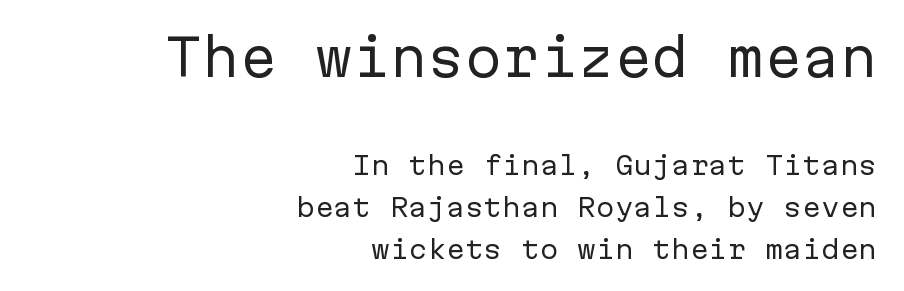
Q: Is the text bold? A: No.
Q: Is the text italic (slanted)? A: No, it is upright.
Q: Is the typeface a serif or a sans-serif typeface? A: Sans-serif.
Q: Is the text underlined? A: No.
Q: How is the paragraph aligned? A: Right-aligned.
Q: Is the spacing between letters normal or unusually wide? A: Normal.
Q: Is the spacing between lines tight, normal or loose? A: Normal.
Q: Which block of text is set in a larger size, the first (top) or the second (bottom)? A: The first (top) one.
Q: Width (condensed, normal, or wide)? A: Normal.
Q: Stroke contrast? A: Low.
Q: x-height? A: Medium.
Q: Monospaced? A: Yes.
